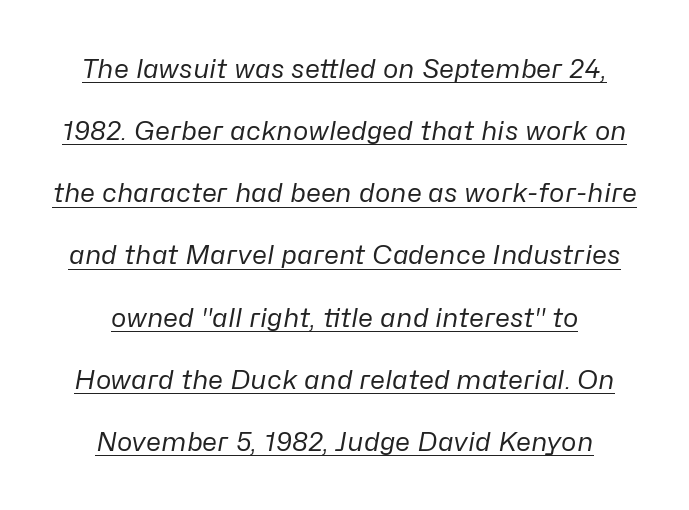
{"italic": "yes", "lean": "right", "slant_degrees": 10, "bold": "no", "underline": "yes", "line_spacing": "loose", "line_spacing_ratio": 2.39, "letter_spacing": "normal", "letter_spacing_em": 0.0, "glyph_px": 26}
